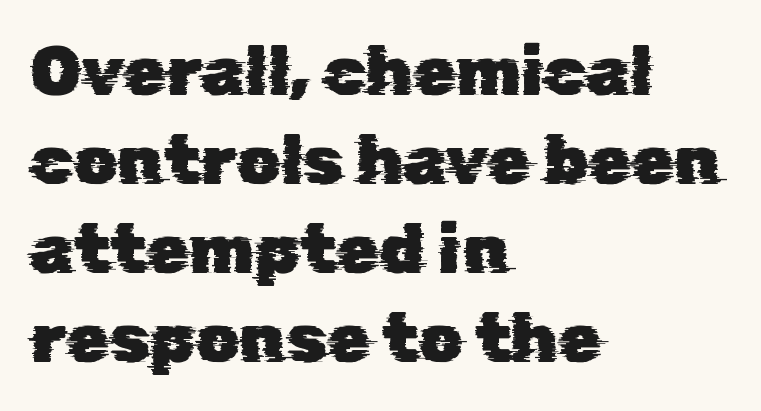
Leftover space on each line is placed entirely after the last word. Nothing unusual about the tracking: characters are spaced as the font intends. A typesetter would call this leading conventional body-copy spacing. Here the designer chose a conventional face with non-uniform glyph widths. Nobody drew a line under any word here. The letters carry no serifs — their stems end cleanly without finishing strokes.
